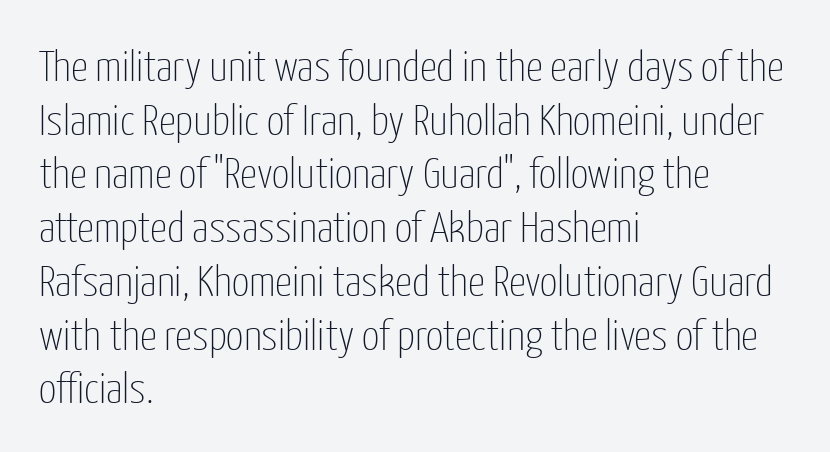
The leading is moderate, giving the passage an even texture. Summary of weight: not heavy and not bold. Characters remain perfectly vertical along every line. Check the space under the baseline: it is left empty. This sample uses plain, unmodified letter spacing.
